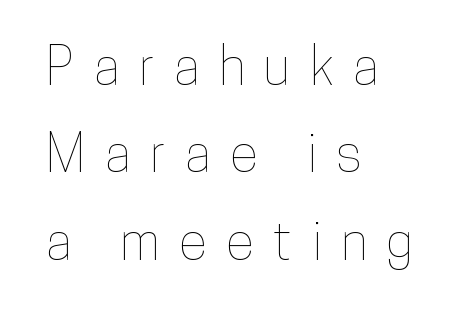
Q: Is the text italic (slanted)? A: No, it is upright.
Q: Is the text underlined? A: No.
Q: How is the paragraph aligned? A: Left-aligned.
Q: Is the spacing between letters normal or unusually wide? A: Unusually wide.
Q: Is the spacing between lines tight, normal or loose? A: Normal.
Q: Width (condensed, normal, or wide)? A: Condensed.
Q: Stroke contrast? A: Low.
Q: x-height? A: Medium.
Q: Monospaced? A: No.
